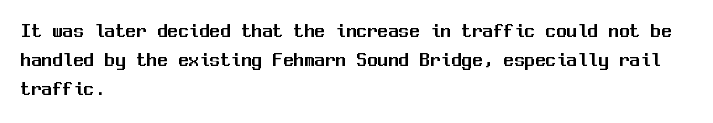
Each word holds together tightly as a unit, with standard inter-letter gaps. Left-aligned paragraph, ragged on the right. The vertical gap from one line to the next is medium. Nope, not italic — everything's standing straight. Check the space under the baseline: it is left empty.
